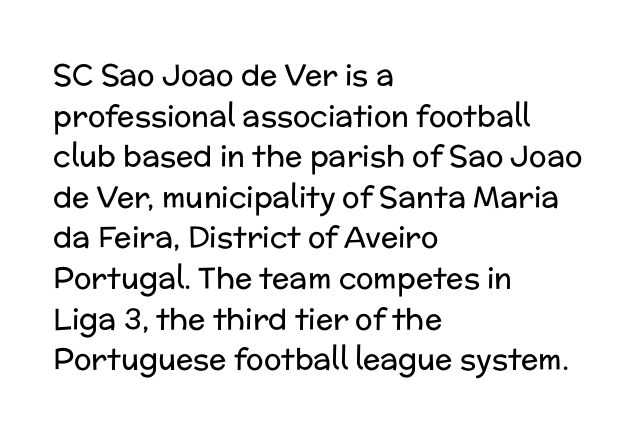
Q: Is the text bold? A: No.
Q: Is the text italic (slanted)? A: No, it is upright.
Q: Is the typeface a serif or a sans-serif typeface? A: Sans-serif.
Q: Is the text underlined? A: No.
Q: How is the paragraph aligned? A: Left-aligned.
Q: Is the spacing between letters normal or unusually wide? A: Normal.
Q: Is the spacing between lines tight, normal or loose? A: Normal.
Q: Width (condensed, normal, or wide)? A: Normal.
Q: Stroke contrast? A: Low.
Q: x-height? A: Medium.
Q: Monospaced? A: No.
